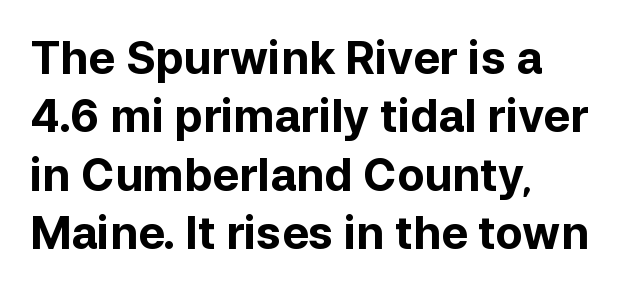
Looks like regular typesetting: each glyph gets only the width it needs. Has an underline been added? It has not. Its strokes are broad and dark, the hallmark of bold type. Font category for this specimen: sans-serif. These lines sit exactly where default settings would place them.
